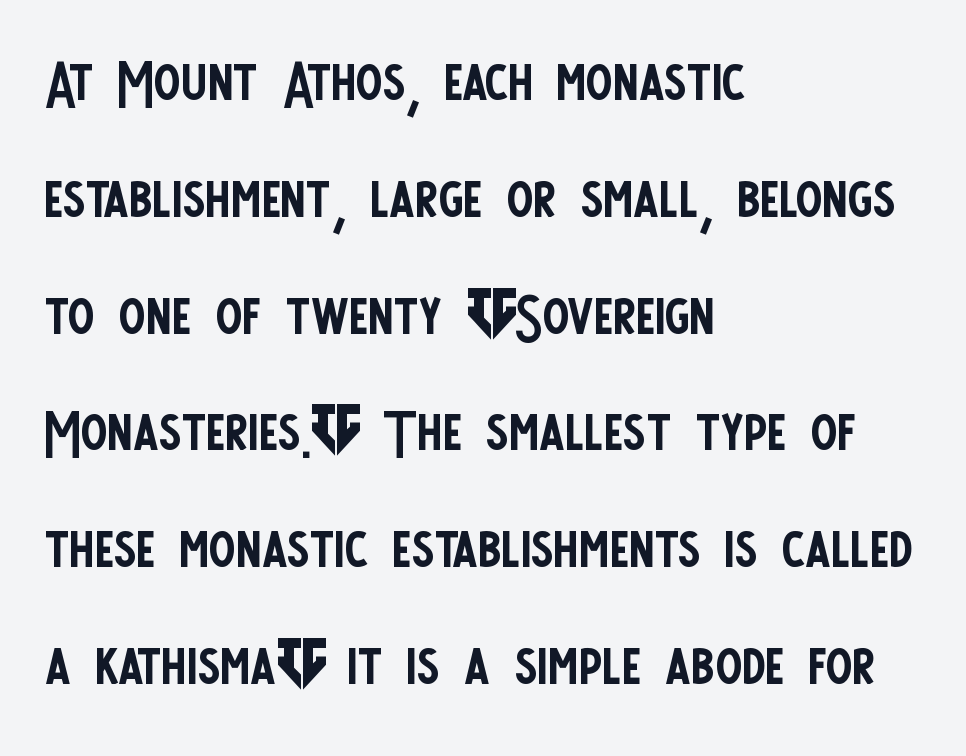
The image shows 80 px regular-weight, condensed sans-serif type, upright; set left-aligned, normal line spacing (1.46x), normal letter spacing, not underlined; low stroke contrast and a large x-height.
